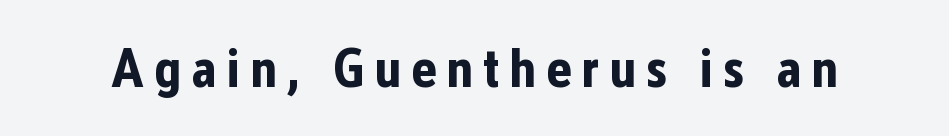
The image shows 55 px bold, condensed sans-serif type, upright; set not underlined; low stroke contrast and a medium x-height.
